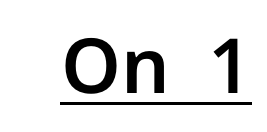
{"serif": "no", "italic": "no", "width": "normal", "stroke_contrast": "low", "x_height": "medium", "monospaced": "no", "underline": "yes", "letter_spacing": "normal", "letter_spacing_em": 0.0, "glyph_px": 76}
